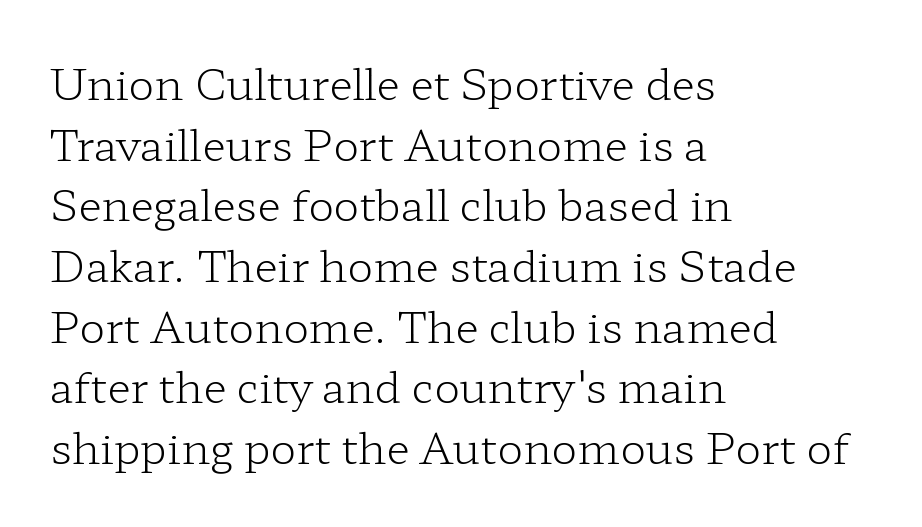
{"serif": "yes", "italic": "no", "bold": "no", "weight": "light", "width": "wide", "stroke_contrast": "low", "x_height": "medium", "monospaced": "no", "underline": "no", "align": "left", "line_spacing": "normal", "line_spacing_ratio": 1.41, "letter_spacing": "normal", "letter_spacing_em": 0.0, "glyph_px": 43}
